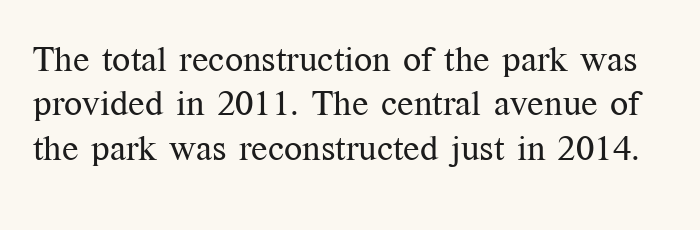
The image shows 36 px regular-weight serif type, upright; set line spacing 1.23x, normal letter spacing, not underlined; medium stroke contrast and a medium x-height.
